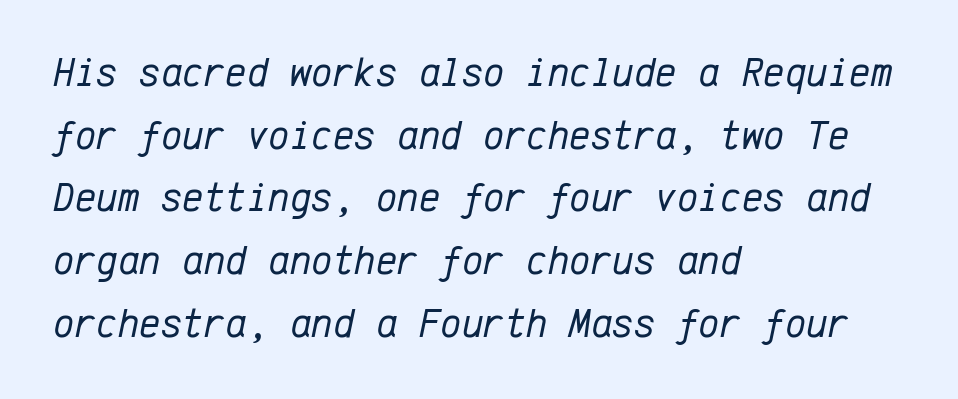
{"italic": "yes", "lean": "right", "slant_degrees": 12, "bold": "no", "weight": "regular", "width": "normal", "stroke_contrast": "low", "x_height": "medium", "monospaced": "yes", "underline": "no", "align": "left", "line_spacing": "normal", "line_spacing_ratio": 1.53, "letter_spacing": "normal", "letter_spacing_em": 0.0, "glyph_px": 41}
